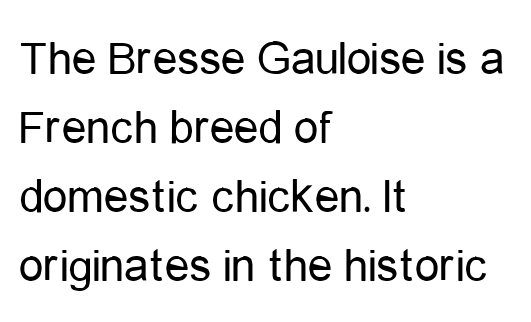
The image shows 49 px regular-weight, condensed sans-serif type, upright; set left-aligned, normal line spacing (1.41x), normal letter spacing, not underlined; low stroke contrast and a medium x-height.
